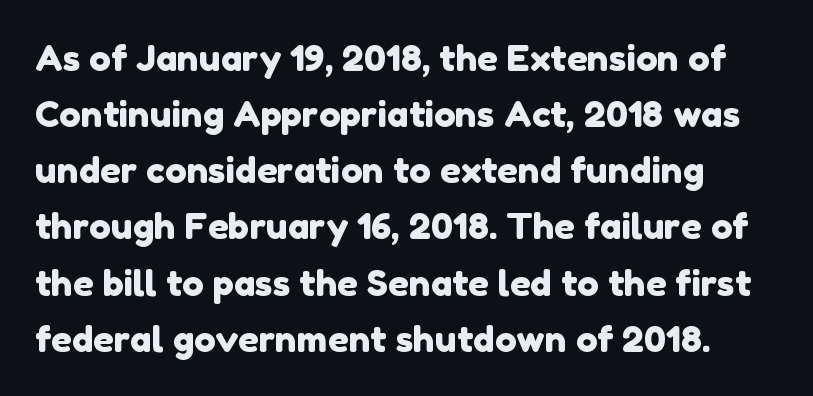
The image shows 36 px sans-serif type; set left-aligned, normal line spacing (1.56x), normal letter spacing, not underlined; low stroke contrast and a medium x-height.
